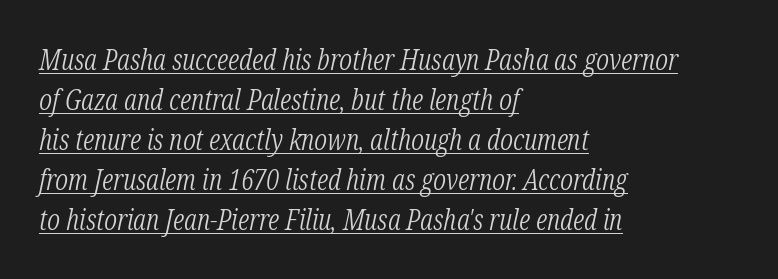
The image shows 29 px light, condensed serif type, italic (leaning right); set left-aligned, normal line spacing (1.38x), normal letter spacing, underlined; low stroke contrast and a medium x-height.
